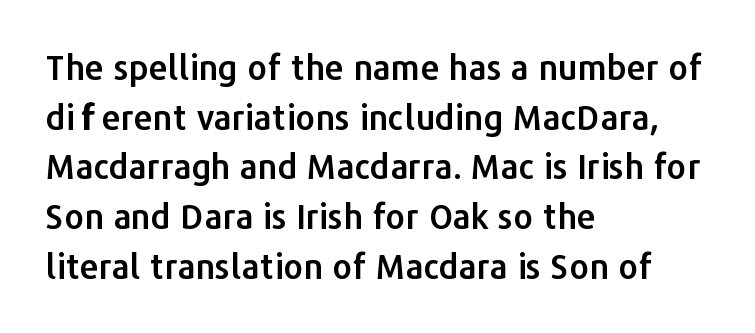
{"serif": "no", "italic": "no", "width": "normal", "stroke_contrast": "low", "x_height": "medium", "monospaced": "no", "underline": "no", "align": "left", "line_spacing": "normal", "line_spacing_ratio": 1.46, "letter_spacing": "normal", "letter_spacing_em": 0.0, "glyph_px": 34}
